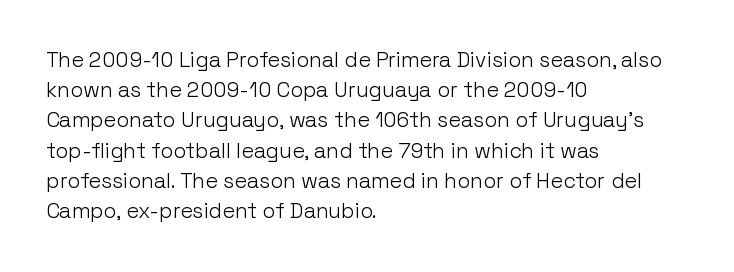
{"italic": "no", "bold": "no", "underline": "no", "align": "left", "line_spacing": "normal", "line_spacing_ratio": 1.44, "letter_spacing": "normal", "letter_spacing_em": 0.0, "glyph_px": 21}
